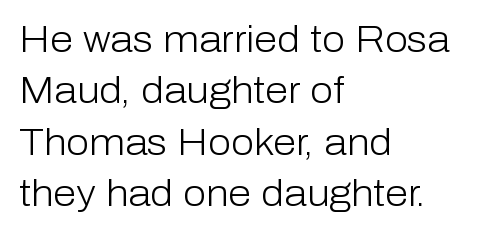
Ascenders rise straight up at ninety degrees. The typeface has the unassuming heft of standard copy or less. Do the characters align in a grid? No, the font is proportional. The horizontal fit of the characters is conventional and even. This rendering employs a face without finishing strokes, i.e., a sans-serif.
